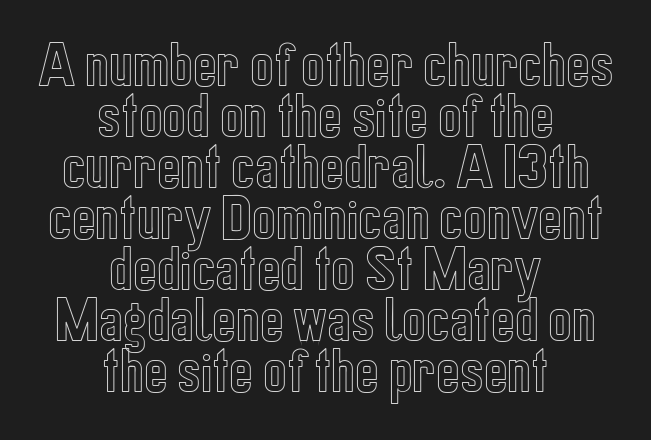
The image shows 50 px condensed type, upright; set centered, tight line spacing (1.02x), normal letter spacing, not underlined; a medium x-height.
